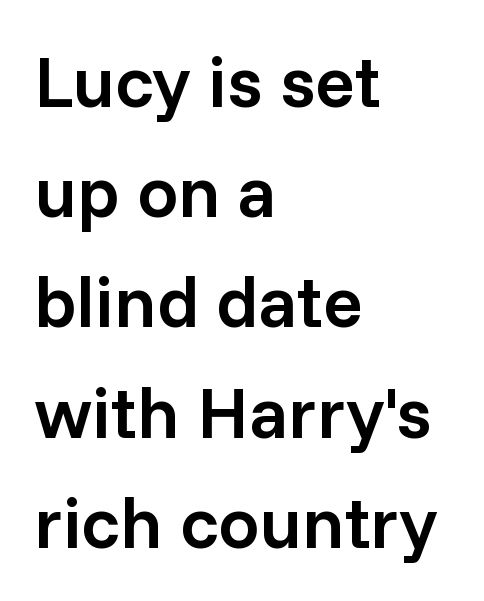
A typesetter would call this leading conventional body-copy spacing. This is moderately heavy type, rendered in semibold. Observe the absence of serifs on each vertical stroke in this sample. The rendering anchors every line to the left-hand side. Glance below the letters and you will spot only blank space. The horizontal fit of the characters is conventional and even.
